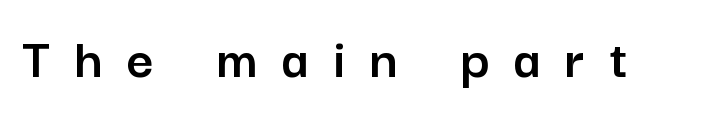
The image shows 59 px sans-serif type, upright; set unusually wide letter spacing (+0.42 em), not underlined; low stroke contrast and a medium x-height.
